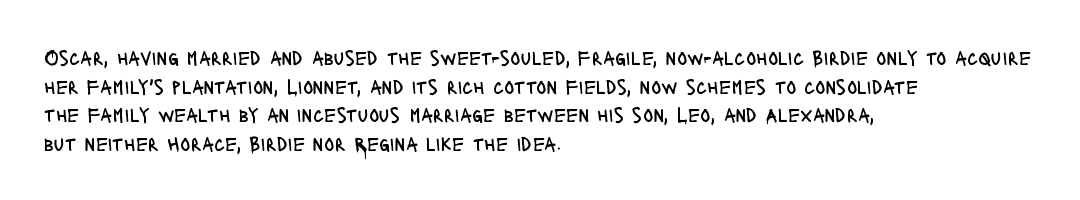
{"italic": "no", "bold": "no", "underline": "no", "align": "left", "line_spacing": "normal", "line_spacing_ratio": 1.36, "letter_spacing": "normal", "letter_spacing_em": 0.0, "glyph_px": 21}
